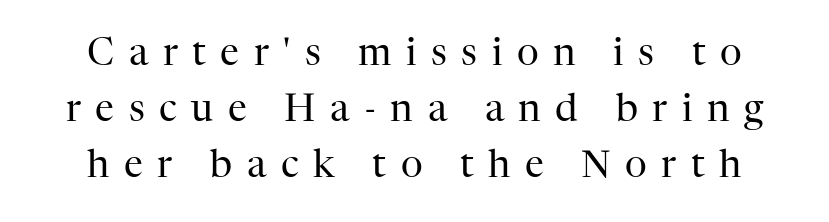
Q: Is the text bold? A: No.
Q: Is the text italic (slanted)? A: No, it is upright.
Q: Is the typeface a serif or a sans-serif typeface? A: Serif.
Q: Is the text underlined? A: No.
Q: Is the spacing between letters normal or unusually wide? A: Unusually wide.
Q: Is the spacing between lines tight, normal or loose? A: Normal.
Q: Width (condensed, normal, or wide)? A: Normal.
Q: Stroke contrast? A: High.
Q: x-height? A: Medium.
Q: Monospaced? A: No.
